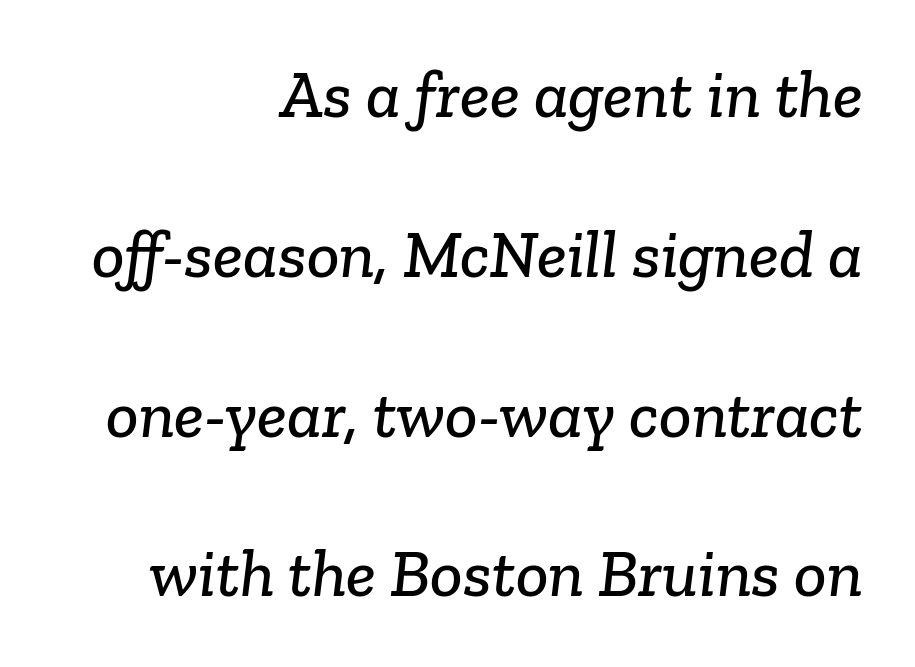
The image shows 68 px serif type; set right-aligned, loose line spacing (2.35x), normal letter spacing, not underlined; low stroke contrast and a medium x-height.
